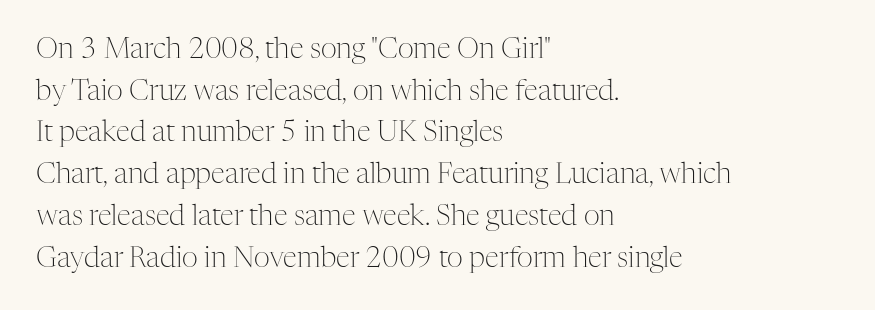
Q: Is the text bold? A: No.
Q: Is the text italic (slanted)? A: No, it is upright.
Q: Is the typeface a serif or a sans-serif typeface? A: Serif.
Q: Is the text underlined? A: No.
Q: How is the paragraph aligned? A: Left-aligned.
Q: Is the spacing between letters normal or unusually wide? A: Normal.
Q: Is the spacing between lines tight, normal or loose? A: Normal.
Q: Width (condensed, normal, or wide)? A: Normal.
Q: Stroke contrast? A: Medium.
Q: x-height? A: Medium.
Q: Monospaced? A: No.
